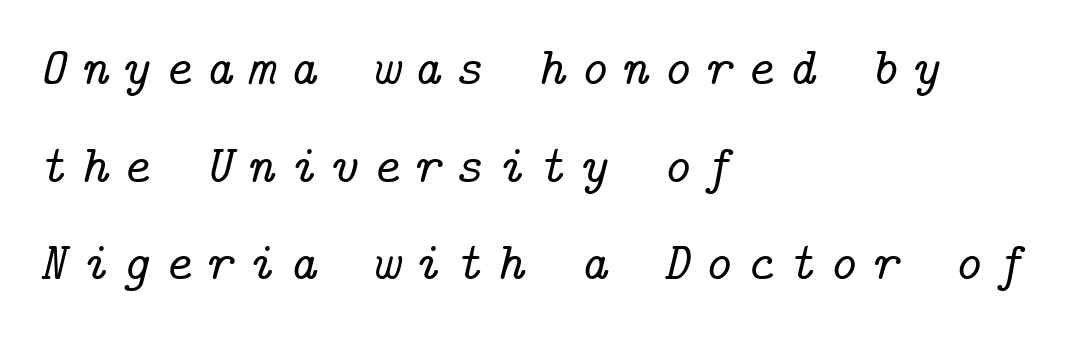
{"serif": "yes", "italic": "yes", "lean": "right", "slant_degrees": 14, "width": "normal", "stroke_contrast": "low", "x_height": "medium", "underline": "no", "align": "left", "line_spacing_ratio": 1.84, "letter_spacing": "wide", "letter_spacing_em": 0.26, "glyph_px": 53}
